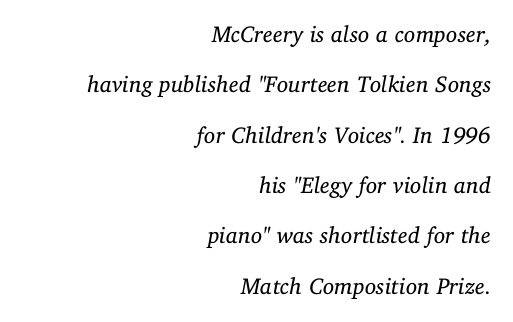
The image shows 23 px text type, italic (leaning right); set right-aligned, loose line spacing (2.19x), normal letter spacing, not underlined.
